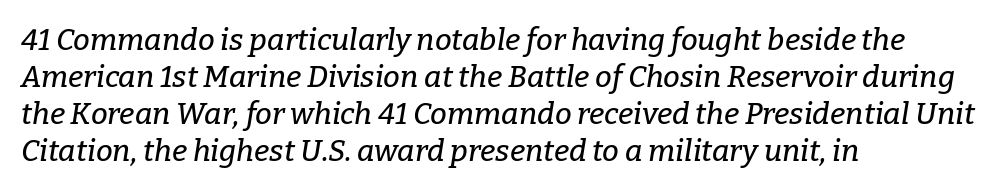
The image shows 30 px serif type, italic (leaning right); set left-aligned, line spacing 1.23x, normal letter spacing, not underlined; low stroke contrast and a medium x-height.
